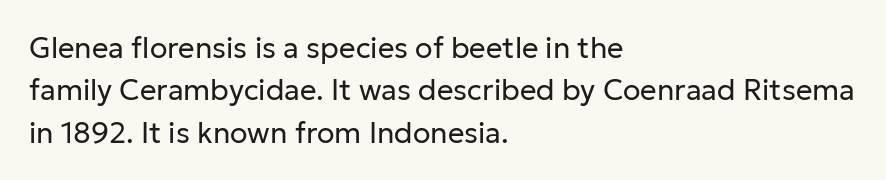
Quick note: not italic, upright. Nobody touched the tracking dial on this one. Teacher's note: observe the even left margin — that is flush-left alignment. No heavy texture on the line: the type isn't bold. Serifs: no, the terminals of the letterforms are clean. Each letter keeps its own natural width here, so spacing adapts to shape.
